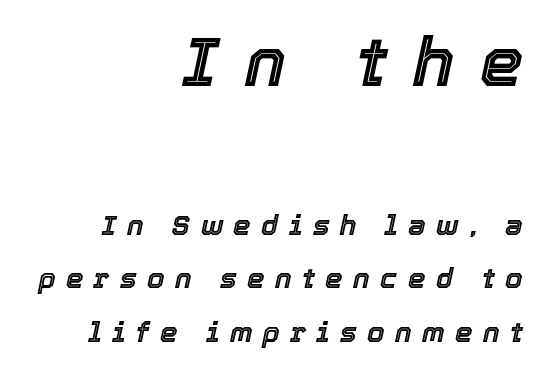
The image shows 69 px text type, italic (leaning right); set right-aligned, loose line spacing (1.9x), unusually wide letter spacing (+0.37 em), not underlined; the first (top) block is 2.46x larger; a medium x-height.
